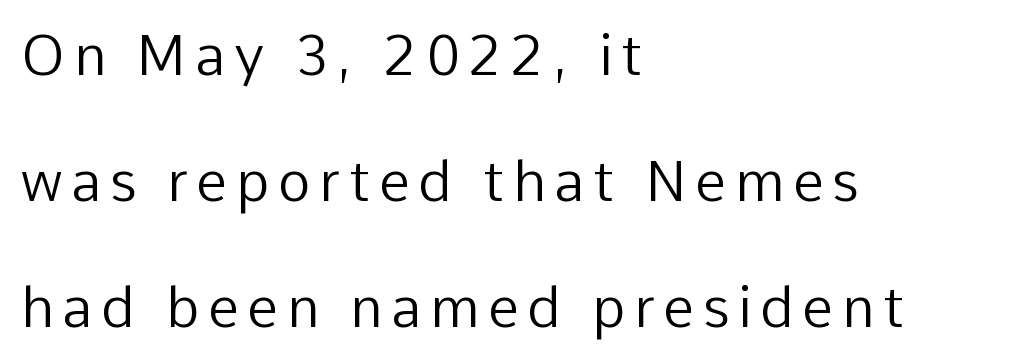
Q: Is the text bold? A: No.
Q: Is the text italic (slanted)? A: No, it is upright.
Q: Is the typeface a serif or a sans-serif typeface? A: Sans-serif.
Q: Is the text underlined? A: No.
Q: How is the paragraph aligned? A: Left-aligned.
Q: Is the spacing between lines tight, normal or loose? A: Loose.
Q: Width (condensed, normal, or wide)? A: Normal.
Q: Stroke contrast? A: Low.
Q: x-height? A: Medium.
Q: Monospaced? A: No.
